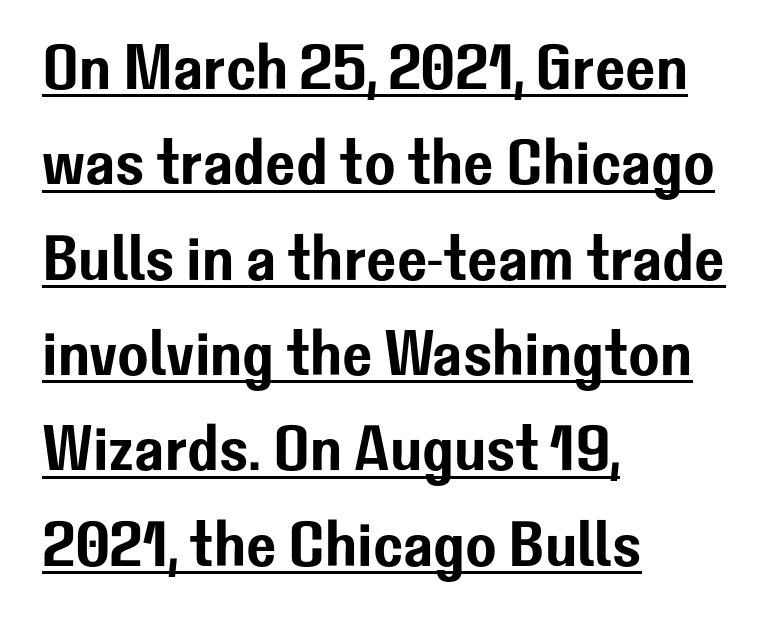
{"serif": "no", "italic": "no", "width": "normal", "stroke_contrast": "low", "x_height": "medium", "monospaced": "no", "underline": "yes", "align": "left", "line_spacing": "normal", "line_spacing_ratio": 1.49, "letter_spacing": "normal", "letter_spacing_em": 0.0, "glyph_px": 64}
